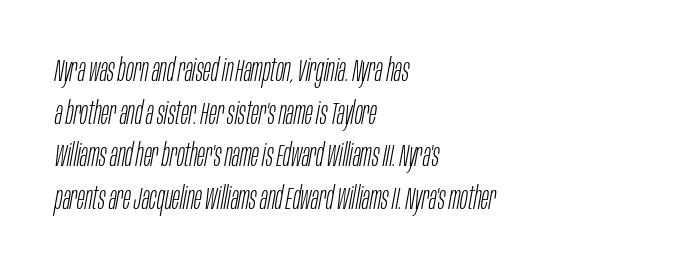
{"italic": "yes", "lean": "right", "slant_degrees": 10, "bold": "no", "weight": "light", "width": "condensed", "stroke_contrast": "low", "x_height": "large", "monospaced": "no", "underline": "no", "align": "left", "line_spacing": "normal", "line_spacing_ratio": 1.33, "letter_spacing": "normal", "letter_spacing_em": 0.0, "glyph_px": 32}
